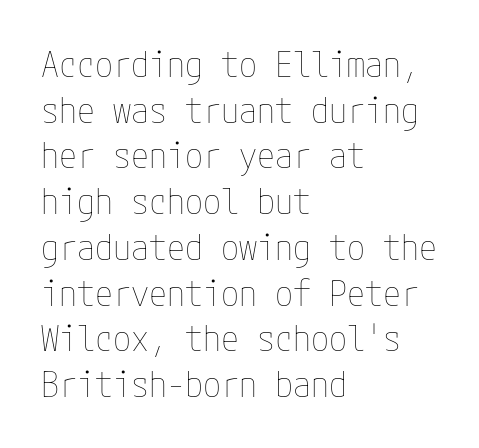
The image shows 36 px thin, condensed type, upright; set left-aligned, normal line spacing (1.27x), normal letter spacing, not underlined; low stroke contrast and a medium x-height.
